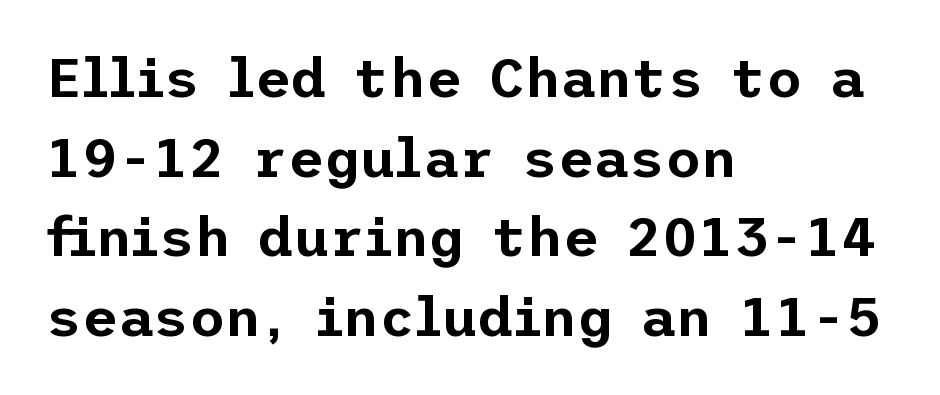
Q: Is the text italic (slanted)? A: No, it is upright.
Q: Is the typeface a serif or a sans-serif typeface? A: Sans-serif.
Q: Is the text underlined? A: No.
Q: How is the paragraph aligned? A: Left-aligned.
Q: Is the spacing between letters normal or unusually wide? A: Normal.
Q: Is the spacing between lines tight, normal or loose? A: Normal.
Q: Width (condensed, normal, or wide)? A: Normal.
Q: Stroke contrast? A: Low.
Q: x-height? A: Medium.
